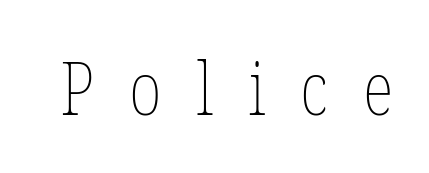
This sample has the flowing, uneven cadence of proportional lettering. Each stroke keeps to a modest, everyday thickness or less. Lines of text with bare space underneath. In terms of letterspacing, this is a distinctly airy, spread setting. The specimen reads as upright at a glance.
